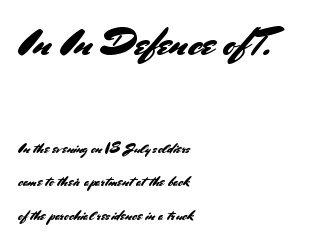
{"serif": "no", "width": "normal", "stroke_contrast": "medium", "x_height": "small", "monospaced": "no", "underline": "no", "align": "left", "line_spacing": "loose", "line_spacing_ratio": 2.4, "letter_spacing": "normal", "letter_spacing_em": 0.0, "larger_block": "first", "size_ratio": 2.71, "glyph_px": 38}
